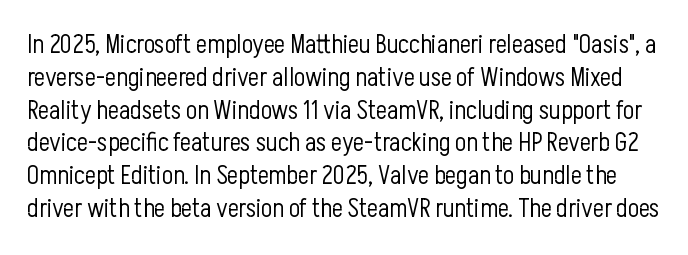
Q: Is the text bold? A: No.
Q: Is the text italic (slanted)? A: No, it is upright.
Q: Is the text underlined? A: No.
Q: Is the spacing between letters normal or unusually wide? A: Normal.
Q: Is the spacing between lines tight, normal or loose? A: Normal.
